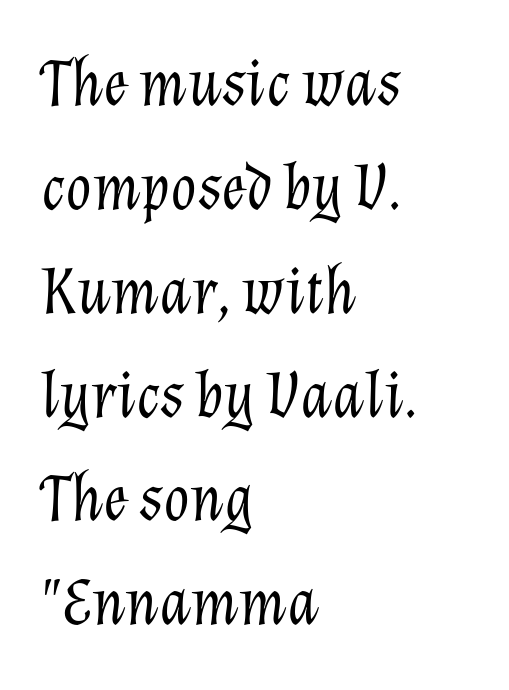
The image shows 67 px light type, italic (leaning right); set left-aligned, normal line spacing (1.55x), normal letter spacing, not underlined; low stroke contrast and a medium x-height.
